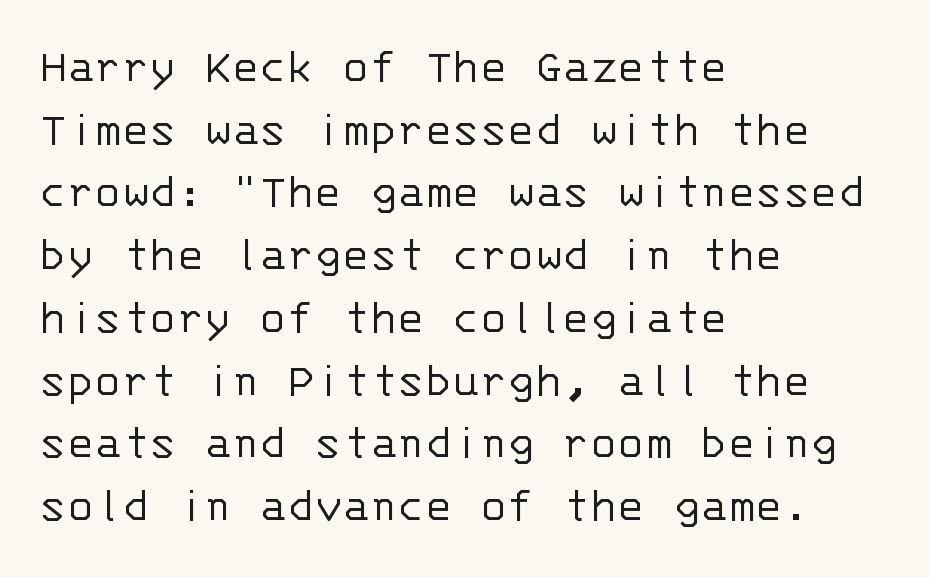
The image shows 51 px light sans-serif type, upright, monospaced; set left-aligned, line spacing 1.23x, normal letter spacing, not underlined; low stroke contrast and a large x-height.
